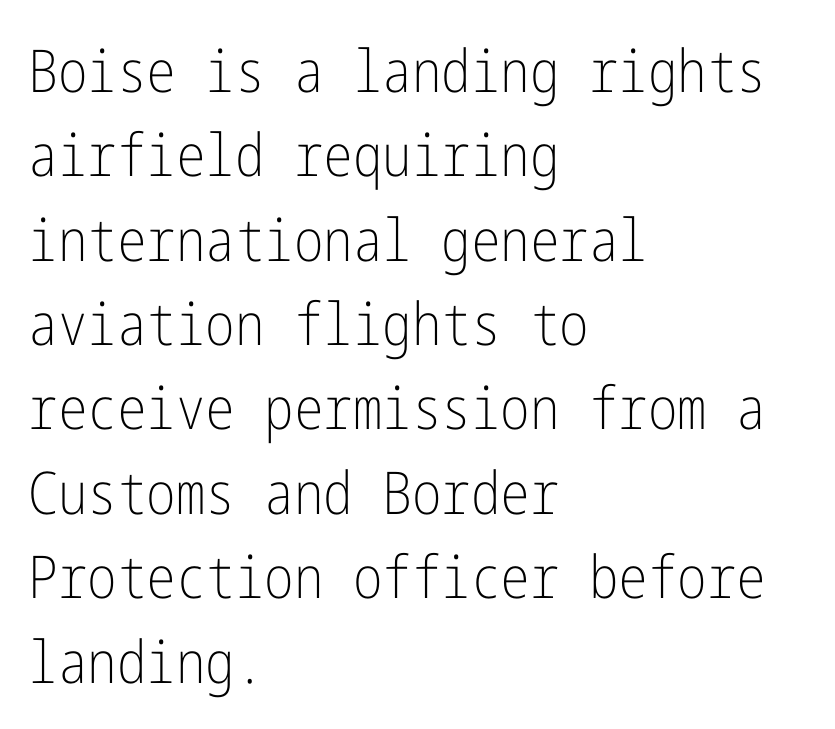
The ragged edge is on the right, which tells us the setting is flush left. Stems here are at most as thick as an everyday book face. Ascenders rise straight up at ninety degrees. The rendering keeps characters at their native spacing.
